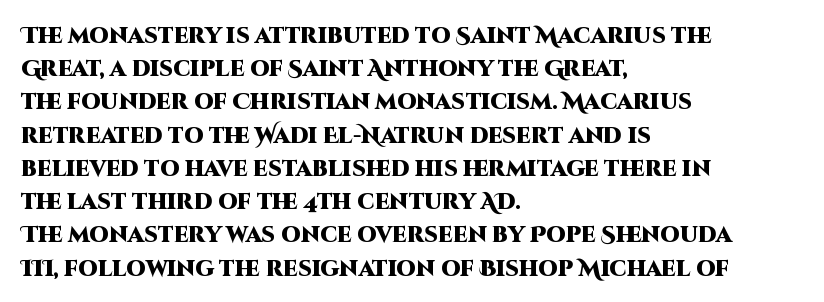
The image shows 22 px bold type, upright; set left-aligned, normal line spacing (1.51x), normal letter spacing, not underlined.
